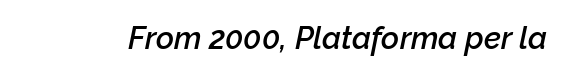
Q: Is the text bold? A: Semi-bold.
Q: Is the text italic (slanted)? A: Yes, it leans right by about 12 degrees.
Q: Is the text underlined? A: No.
Q: Is the spacing between letters normal or unusually wide? A: Normal.
Q: Width (condensed, normal, or wide)? A: Normal.
Q: Stroke contrast? A: Low.
Q: x-height? A: Medium.
Q: Monospaced? A: No.
